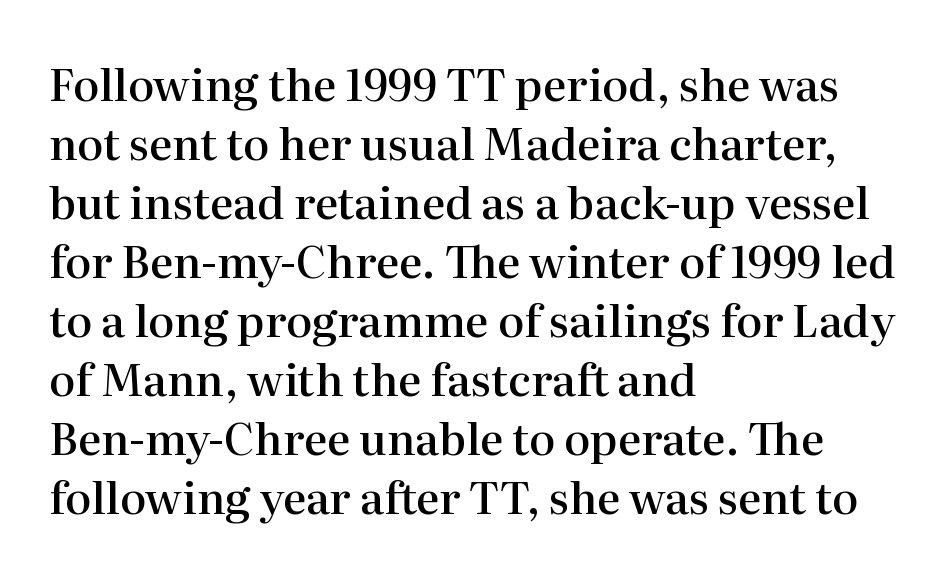
Do the letters lean? They stand straight. Think of a printed novel: that variable character pitch is what you see here. A typesetter would call this zero additional tracking. Look at the stroke-to-counter ratio: somewhat heavy, a semibold. The face used here is seriffed, in the tradition of book romans.
